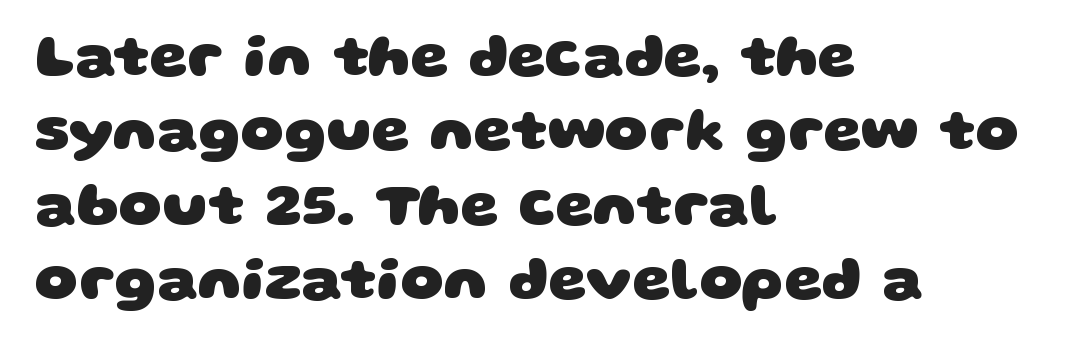
Q: Is the text bold? A: Yes.
Q: Is the typeface a serif or a sans-serif typeface? A: Sans-serif.
Q: Is the text underlined? A: No.
Q: How is the paragraph aligned? A: Left-aligned.
Q: Is the spacing between letters normal or unusually wide? A: Normal.
Q: Width (condensed, normal, or wide)? A: Wide.
Q: Stroke contrast? A: Low.
Q: x-height? A: Large.
Q: Monospaced? A: No.
